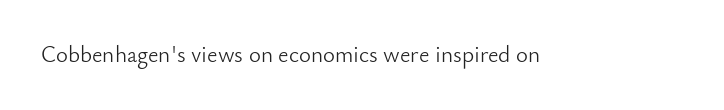
The image shows 23 px text type, upright; set normal letter spacing, not underlined.
